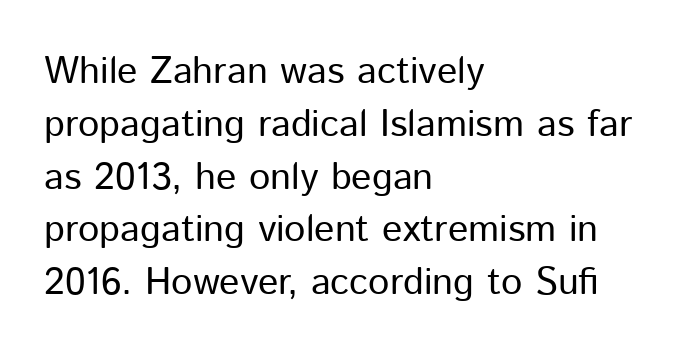
{"serif": "no", "italic": "no", "bold": "no", "weight": "regular", "width": "normal", "stroke_contrast": "low", "x_height": "medium", "monospaced": "no", "underline": "no", "align": "left", "line_spacing": "normal", "line_spacing_ratio": 1.39, "letter_spacing": "normal", "letter_spacing_em": 0.0, "glyph_px": 38}
